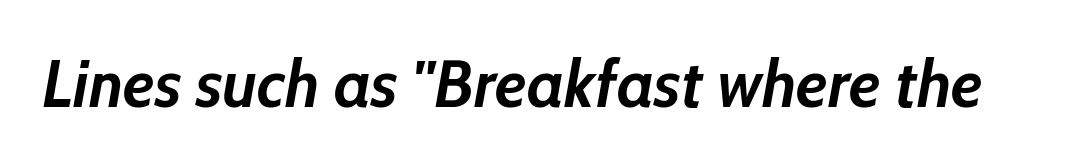
{"italic": "yes", "lean": "right", "slant_degrees": 10, "bold": "yes", "weight": "semibold", "width": "normal", "stroke_contrast": "low", "x_height": "medium", "monospaced": "no", "underline": "no", "letter_spacing": "normal", "letter_spacing_em": 0.0, "glyph_px": 67}
